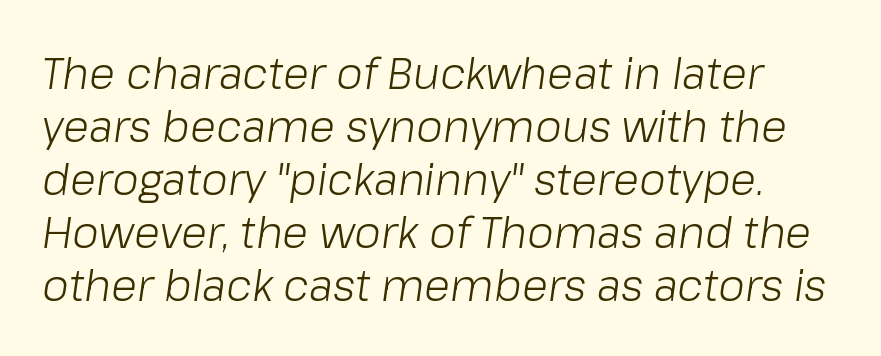
Tracking value appears to be zero — textbook default spacing. On a weight scale, this lands at 450 or below. You can tell it's italic because the verticals aren't actually vertical. The passage shown is typed in a proportional face where columns would drift. Only glyphs here, with clear space below each row.
